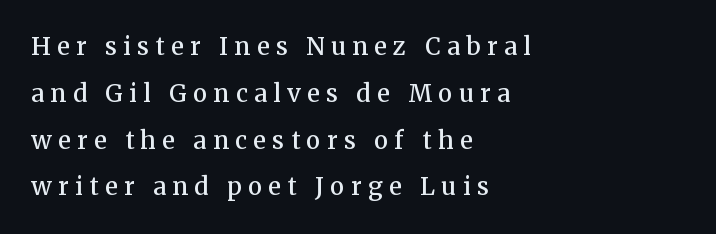
Q: Is the text bold? A: Semi-bold.
Q: Is the text italic (slanted)? A: No, it is upright.
Q: Is the text underlined? A: No.
Q: How is the paragraph aligned? A: Left-aligned.
Q: Is the spacing between letters normal or unusually wide? A: Unusually wide.
Q: Is the spacing between lines tight, normal or loose? A: Loose.
